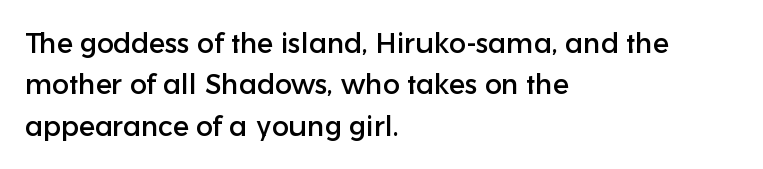
Left-aligned paragraph, ragged on the right. Notice how the stems are strictly vertical — no italics here. Varying glyph widths throughout — classic text-font behaviour. This block has exactly the height ordinary leading produces. Stroke terminals: plain, sans-serif. Glyph-to-glyph distance matches everyday printed text.
